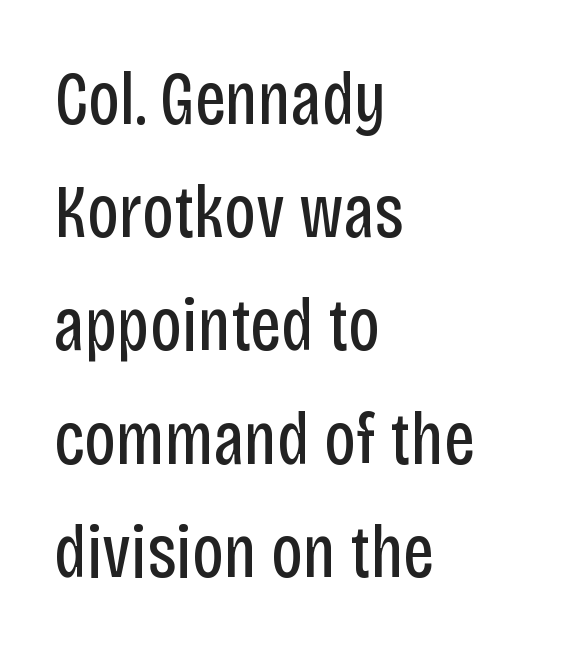
Descenders hang freely into open space. The text block is weighted toward the left margin, trailing off unevenly rightward. Reading down the column, the eye jumps a familiar distance to each next line. Is this a sans? Yes — the strokes have no serifs. Honestly, the letter spacing is just normal — you wouldn't notice it. The lettering stays uniformly vertical, giving the passage a roman look.
